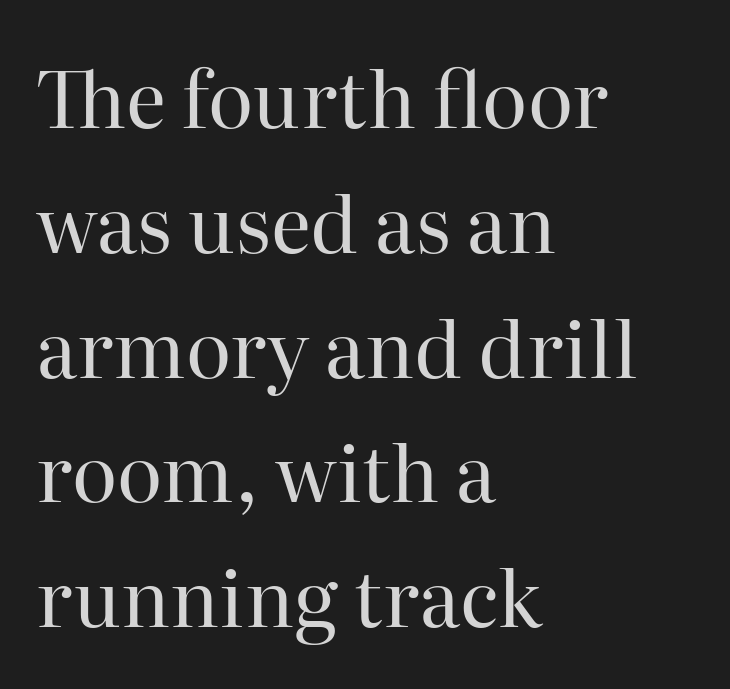
The image shows 78 px regular-weight serif type, upright; set left-aligned, normal line spacing (1.6x), normal letter spacing, not underlined; high stroke contrast and a medium x-height.
